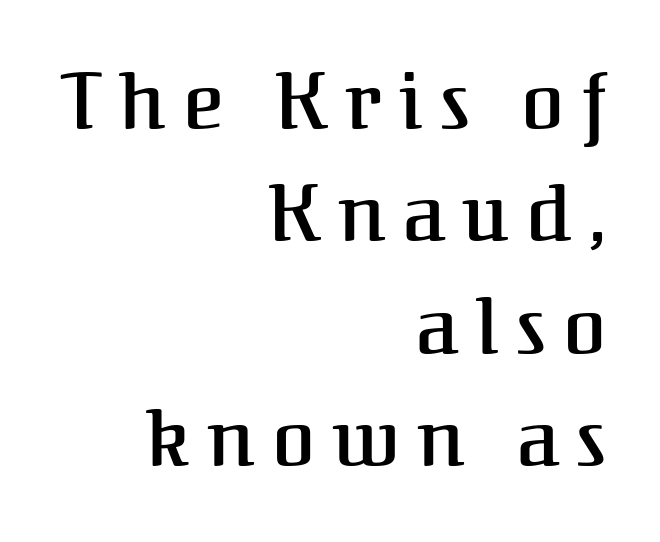
{"serif": "yes", "italic": "no", "width": "normal", "stroke_contrast": "medium", "x_height": "medium", "monospaced": "no", "underline": "no", "align": "right", "line_spacing": "normal", "line_spacing_ratio": 1.44, "letter_spacing": "wide", "letter_spacing_em": 0.22, "glyph_px": 78}
